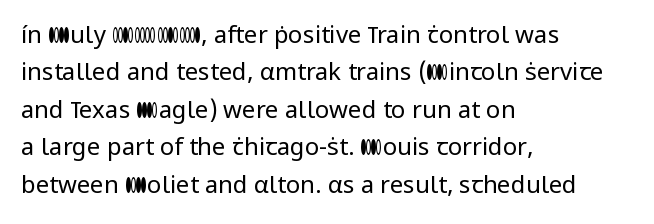
The image shows 24 px text type, upright; set left-aligned, normal line spacing (1.56x), normal letter spacing, not underlined.
